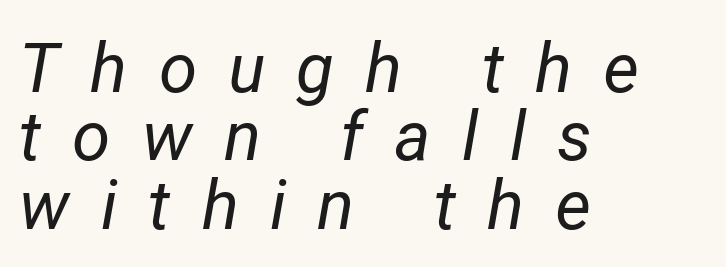
Q: Is the text bold? A: No.
Q: Is the text italic (slanted)? A: Yes, it leans right by about 12 degrees.
Q: Is the text underlined? A: No.
Q: How is the paragraph aligned? A: Left-aligned.
Q: Is the spacing between letters normal or unusually wide? A: Unusually wide.
Q: Is the spacing between lines tight, normal or loose? A: Tight.
Q: Width (condensed, normal, or wide)? A: Normal.
Q: Stroke contrast? A: Low.
Q: x-height? A: Medium.
Q: Monospaced? A: No.
